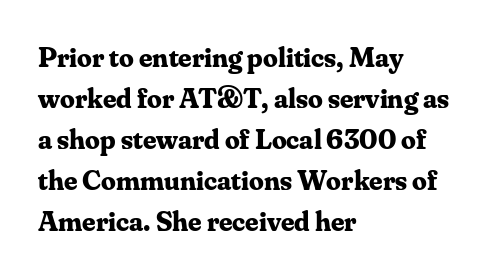
{"serif": "yes", "italic": "no", "bold": "yes", "weight": "bold", "width": "normal", "stroke_contrast": "medium", "x_height": "small", "monospaced": "no", "underline": "no", "align": "left", "line_spacing": "normal", "line_spacing_ratio": 1.41, "letter_spacing": "normal", "letter_spacing_em": 0.0, "glyph_px": 29}
